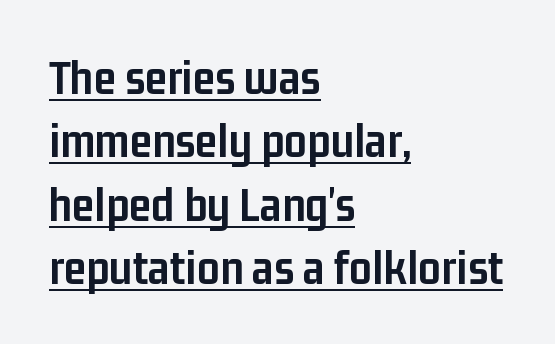
{"serif": "no", "italic": "no", "bold": "yes", "weight": "semibold", "width": "condensed", "stroke_contrast": "low", "x_height": "medium", "monospaced": "no", "underline": "yes", "align": "left", "line_spacing": "normal", "line_spacing_ratio": 1.27, "letter_spacing": "normal", "letter_spacing_em": 0.0, "glyph_px": 50}
